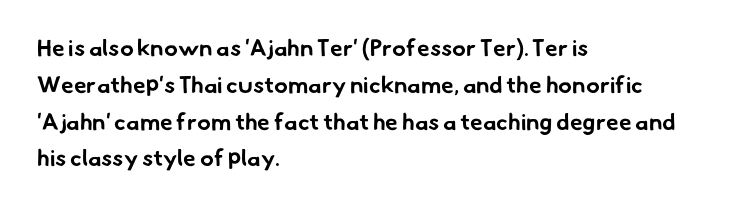
Q: Is the text bold? A: Yes.
Q: Is the text underlined? A: No.
Q: How is the paragraph aligned? A: Left-aligned.
Q: Is the spacing between letters normal or unusually wide? A: Normal.
Q: Is the spacing between lines tight, normal or loose? A: Normal.
